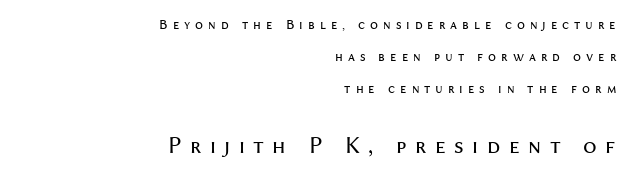
Glyph-to-glyph distance is far greater than everyday printed text. A student would notice the bottom passage is typeset larger than what precedes it. Heaviness? Minimal to ordinary, like unemphasized prose. Every stem runs plumb, perpendicular to the baseline. Students, observe: this is what heavily led, spacious text looks like.
